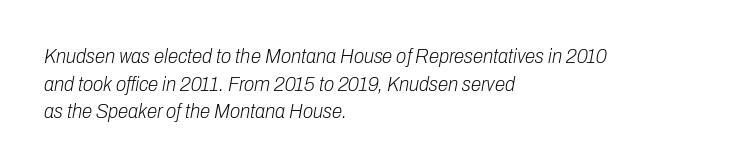
The image shows 21 px text type, italic (leaning right); set left-aligned, normal line spacing (1.32x), normal letter spacing, not underlined.
